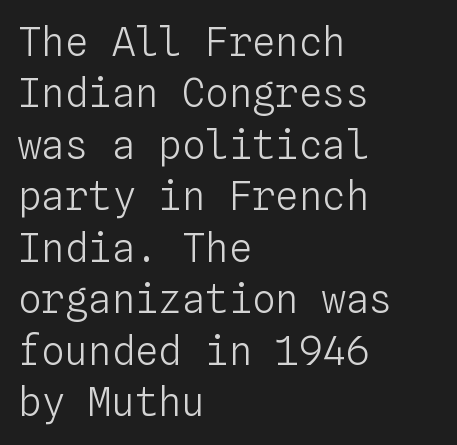
{"italic": "no", "bold": "no", "weight": "light", "width": "normal", "stroke_contrast": "low", "x_height": "medium", "monospaced": "yes", "underline": "no", "align": "left", "line_spacing": "normal", "line_spacing_ratio": 1.32, "letter_spacing": "normal", "letter_spacing_em": 0.0, "glyph_px": 39}
